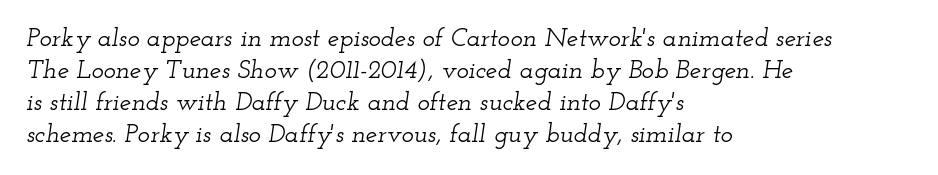
{"italic": "yes", "lean": "right", "slant_degrees": 12, "underline": "no", "align": "left", "line_spacing_ratio": 1.23, "letter_spacing": "normal", "letter_spacing_em": 0.0, "glyph_px": 26}
